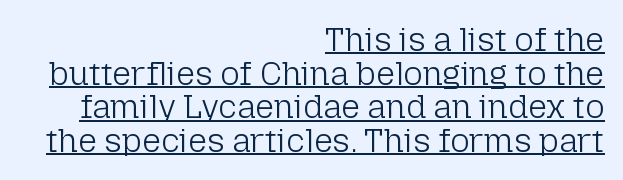
{"serif": "no", "italic": "no", "bold": "no", "weight": "light", "width": "normal", "stroke_contrast": "low", "x_height": "medium", "monospaced": "no", "underline": "yes", "align": "right", "line_spacing": "tight", "line_spacing_ratio": 1.02, "letter_spacing": "normal", "letter_spacing_em": 0.0, "glyph_px": 33}
